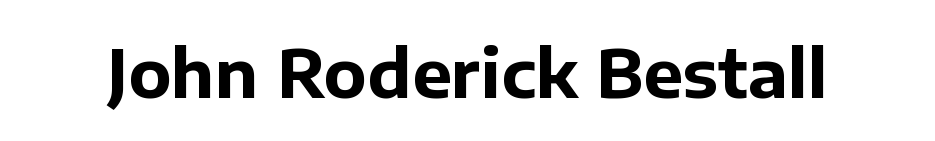
{"serif": "no", "italic": "no", "bold": "yes", "weight": "bold", "width": "normal", "stroke_contrast": "low", "x_height": "medium", "monospaced": "no", "underline": "no", "letter_spacing": "normal", "letter_spacing_em": 0.0, "glyph_px": 67}
